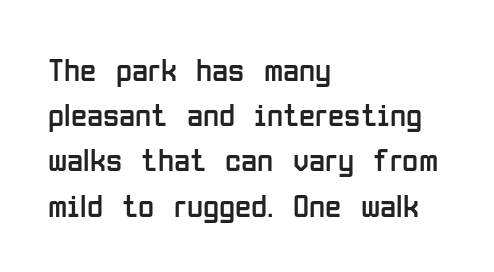
The image shows 33 px regular-weight, condensed sans-serif type, upright; set left-aligned, normal line spacing (1.37x), normal letter spacing, not underlined; low stroke contrast and a medium x-height.
